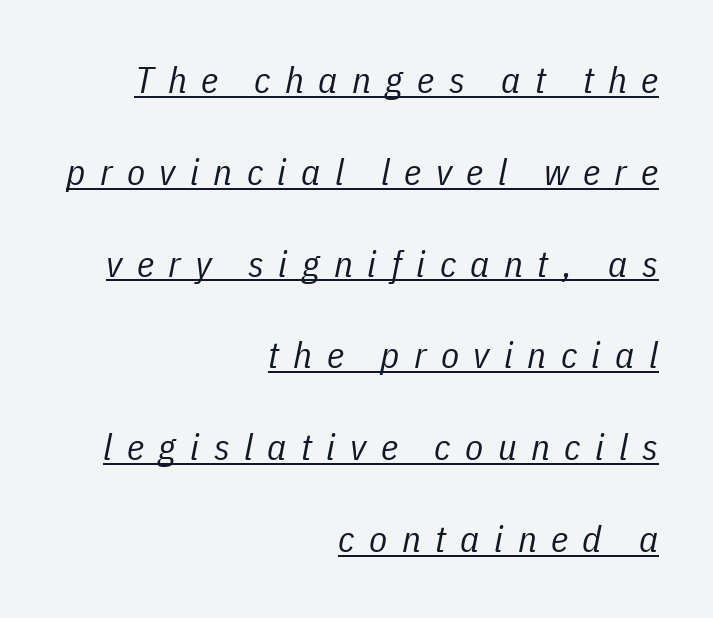
{"italic": "yes", "lean": "right", "slant_degrees": 11, "bold": "no", "weight": "regular", "width": "condensed", "stroke_contrast": "low", "x_height": "medium", "monospaced": "no", "underline": "yes", "align": "right", "line_spacing": "loose", "line_spacing_ratio": 2.48, "letter_spacing": "wide", "letter_spacing_em": 0.39, "glyph_px": 37}
